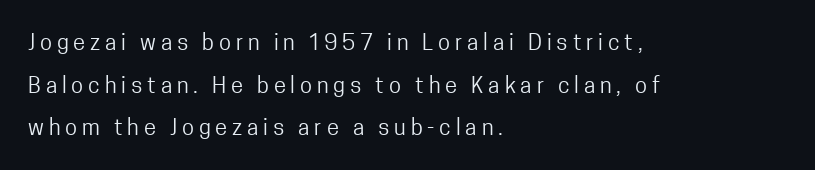
{"italic": "no", "bold": "no", "underline": "no", "align": "left", "line_spacing": "loose", "line_spacing_ratio": 1.94, "letter_spacing": "wide", "letter_spacing_em": 0.22, "glyph_px": 22}
